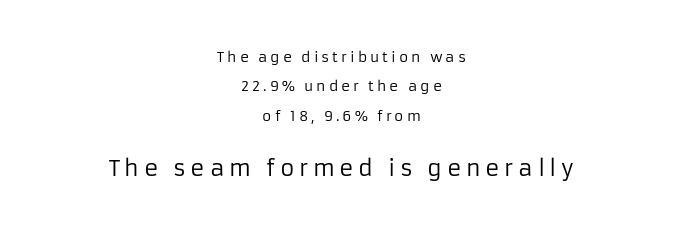
The image shows 22 px text type, upright; set centered, loose line spacing (2.1x), unusually wide letter spacing (+0.21 em), not underlined; the second (bottom) block is 1.57x larger.
